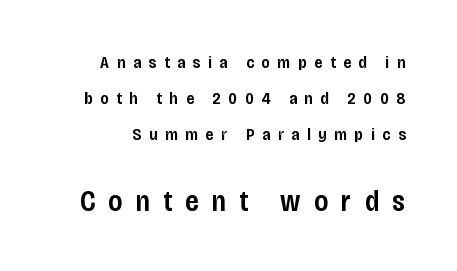
Q: Is the text bold? A: Semi-bold.
Q: Is the text italic (slanted)? A: No, it is upright.
Q: Is the typeface a serif or a sans-serif typeface? A: Sans-serif.
Q: Is the text underlined? A: No.
Q: Is the spacing between letters normal or unusually wide? A: Unusually wide.
Q: Is the spacing between lines tight, normal or loose? A: Loose.
Q: Which block of text is set in a larger size, the first (top) or the second (bottom)? A: The second (bottom) one.
Q: Width (condensed, normal, or wide)? A: Condensed.
Q: Stroke contrast? A: Low.
Q: x-height? A: Large.
Q: Monospaced? A: No.
